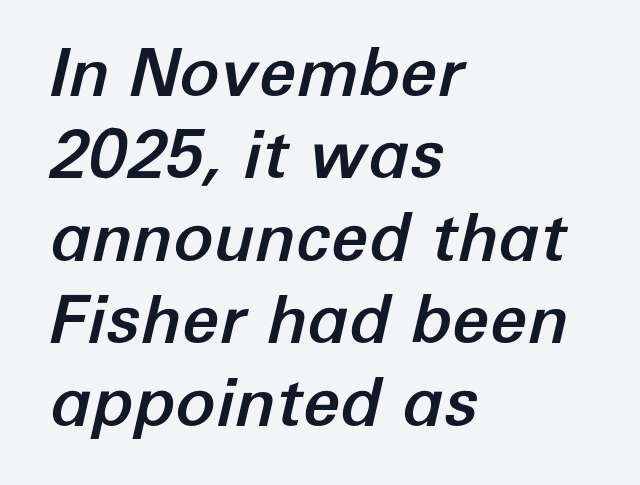
The image shows 67 px text type, italic (leaning right); set left-aligned, line spacing 1.23x, normal letter spacing, not underlined; low stroke contrast and a medium x-height.
